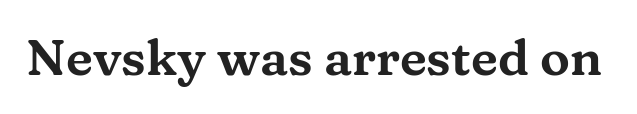
The image shows 50 px wide serif type, upright; set normal letter spacing, not underlined; medium stroke contrast and a medium x-height.
